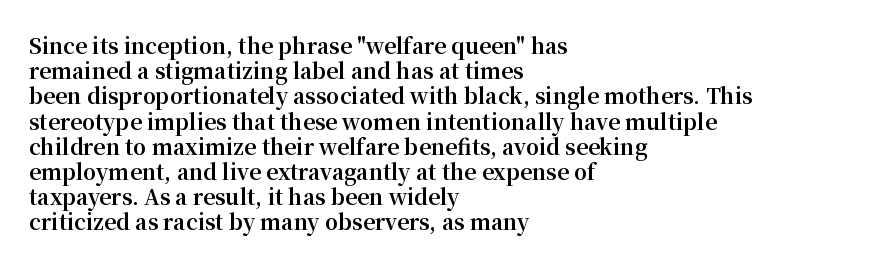
The image shows 21 px bold type, upright; set left-aligned, line spacing 1.2x, normal letter spacing, not underlined.
